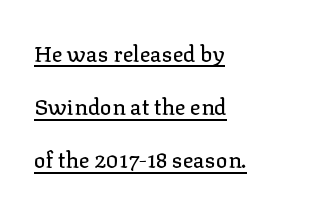
This is underlined copy, the kind a proofreader might mark for attention. The letterforms sit shoulder to shoulder at normal distance. The line-height multiplier appears high, well above default. The axis of the letterforms is exactly vertical.
